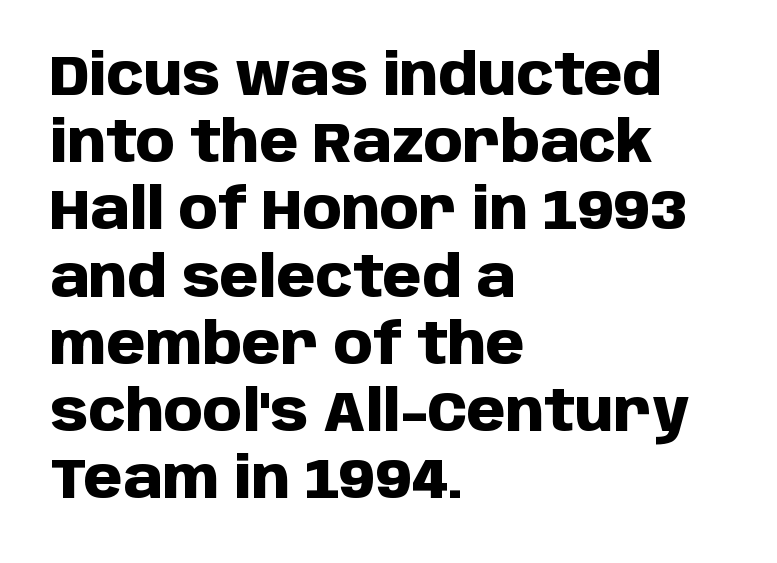
{"serif": "no", "italic": "no", "bold": "yes", "weight": "heavy", "width": "normal", "stroke_contrast": "low", "x_height": "large", "monospaced": "no", "underline": "no", "align": "left", "line_spacing_ratio": 1.2, "letter_spacing": "normal", "letter_spacing_em": 0.0, "glyph_px": 56}
